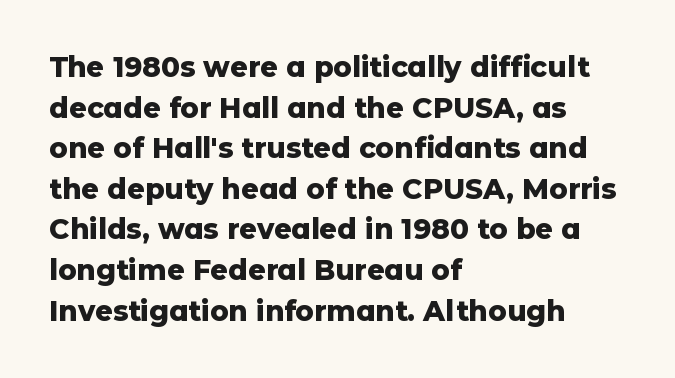
You can tell it's not italic because the verticals are truly vertical. The string is rendered with underlining switched off. This rendering uses left alignment, leaving the right contour irregular. Stroke thickness is high; the sample reads as a true bold. Students, note that the glyphs here touch the page at normal intervals.
